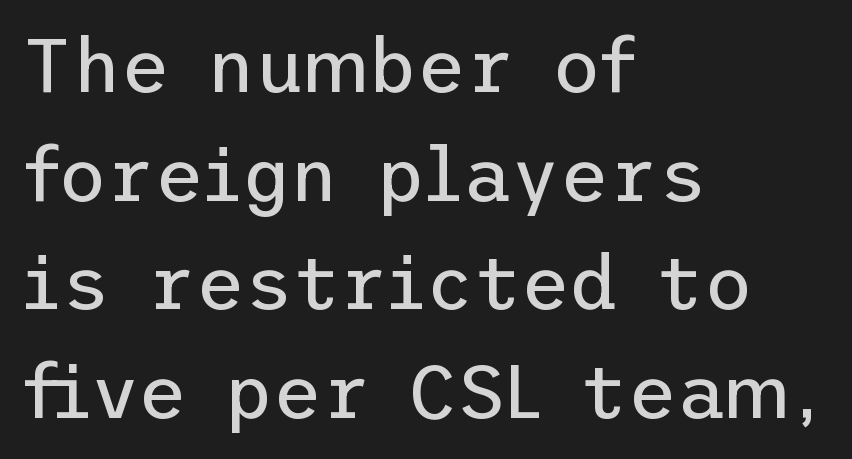
Q: Is the text bold? A: No.
Q: Is the text italic (slanted)? A: No, it is upright.
Q: Is the typeface a serif or a sans-serif typeface? A: Sans-serif.
Q: Is the text underlined? A: No.
Q: How is the paragraph aligned? A: Left-aligned.
Q: Is the spacing between letters normal or unusually wide? A: Normal.
Q: Is the spacing between lines tight, normal or loose? A: Normal.
Q: Width (condensed, normal, or wide)? A: Normal.
Q: Stroke contrast? A: Low.
Q: x-height? A: Medium.
